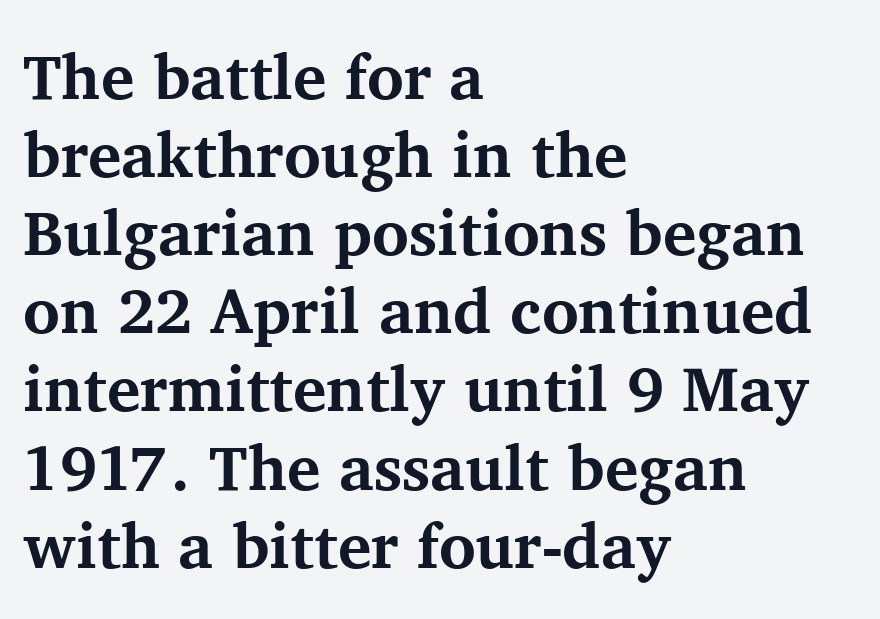
{"serif": "yes", "italic": "no", "bold": "yes", "weight": "bold", "width": "normal", "stroke_contrast": "medium", "x_height": "medium", "monospaced": "no", "underline": "no", "align": "left", "line_spacing_ratio": 1.24, "letter_spacing": "normal", "letter_spacing_em": 0.0, "glyph_px": 63}
